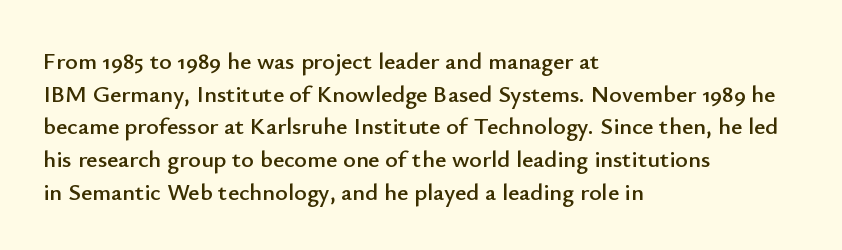
Q: Is the text italic (slanted)? A: No, it is upright.
Q: Is the text underlined? A: No.
Q: How is the paragraph aligned? A: Left-aligned.
Q: Is the spacing between letters normal or unusually wide? A: Normal.
Q: Is the spacing between lines tight, normal or loose? A: Normal.
